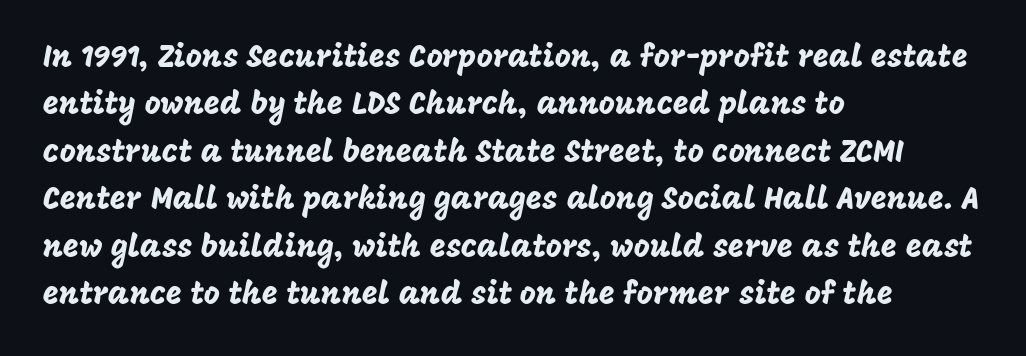
The image shows 31 px sans-serif type; set left-aligned, normal line spacing (1.53x), normal letter spacing, not underlined; low stroke contrast and a large x-height.
